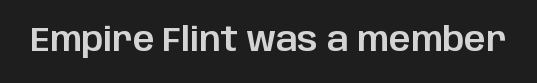
The image shows 34 px sans-serif type, upright; set normal letter spacing, not underlined; low stroke contrast and a large x-height.
